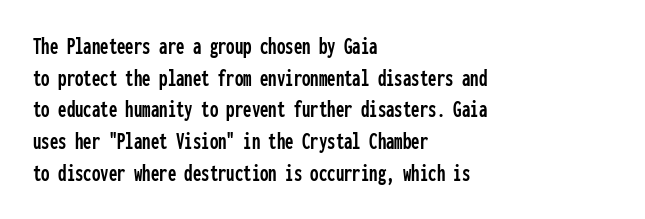
The letterforms sit shoulder to shoulder at normal distance. In terms of leading, this rendering sits right in the middle. The rendering anchors every line to the left-hand side. Style check: upright.
